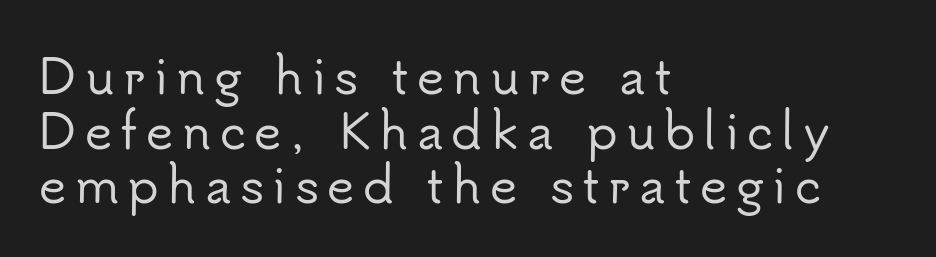
The image shows 47 px sans-serif type, upright; set left-aligned, line spacing 1.16x, not underlined; low stroke contrast and a small x-height.
